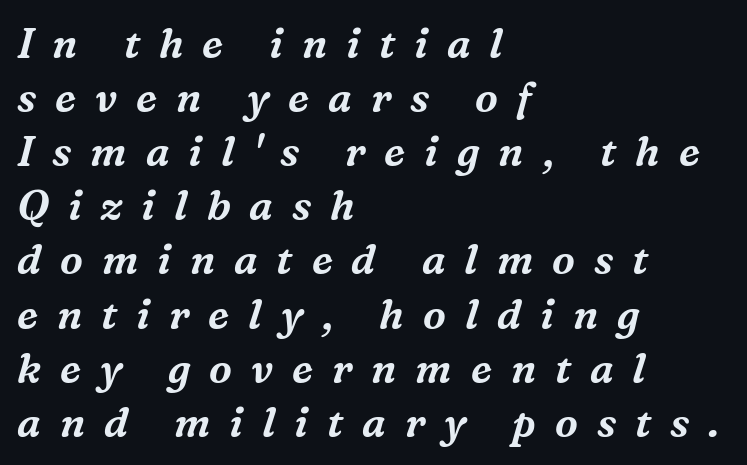
{"serif": "yes", "italic": "yes", "lean": "right", "slant_degrees": 16, "width": "normal", "stroke_contrast": "medium", "x_height": "medium", "monospaced": "no", "underline": "no", "align": "left", "line_spacing": "normal", "line_spacing_ratio": 1.32, "letter_spacing": "wide", "letter_spacing_em": 0.46, "glyph_px": 41}
